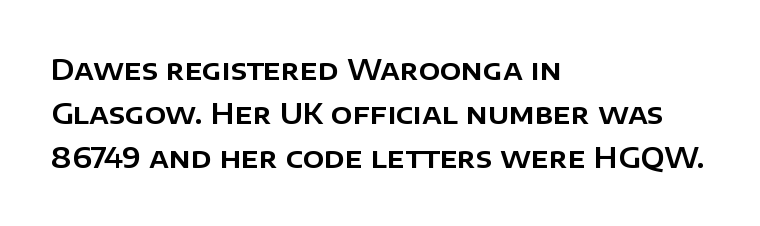
Q: Is the text italic (slanted)? A: No, it is upright.
Q: Is the typeface a serif or a sans-serif typeface? A: Sans-serif.
Q: Is the text underlined? A: No.
Q: How is the paragraph aligned? A: Left-aligned.
Q: Is the spacing between letters normal or unusually wide? A: Normal.
Q: Is the spacing between lines tight, normal or loose? A: Normal.
Q: Width (condensed, normal, or wide)? A: Normal.
Q: Stroke contrast? A: Low.
Q: x-height? A: Large.
Q: Monospaced? A: No.
